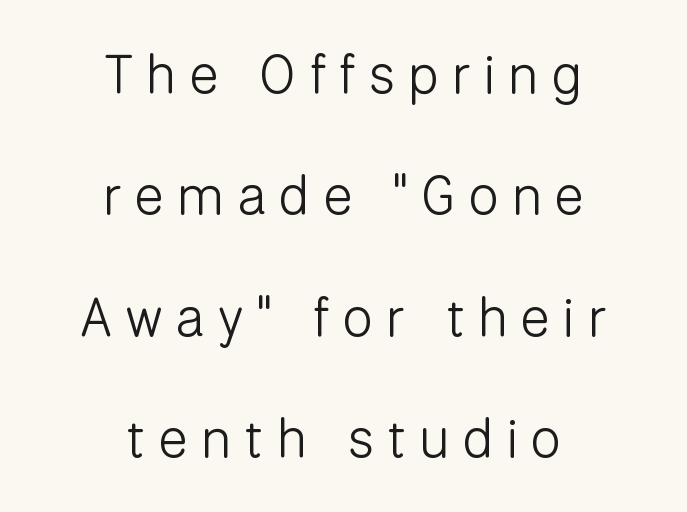
Q: Is the text bold? A: No.
Q: Is the text italic (slanted)? A: No, it is upright.
Q: Is the typeface a serif or a sans-serif typeface? A: Sans-serif.
Q: Is the text underlined? A: No.
Q: How is the paragraph aligned? A: Centered.
Q: Is the spacing between letters normal or unusually wide? A: Unusually wide.
Q: Is the spacing between lines tight, normal or loose? A: Loose.
Q: Width (condensed, normal, or wide)? A: Normal.
Q: Stroke contrast? A: Low.
Q: x-height? A: Medium.
Q: Monospaced? A: No.
